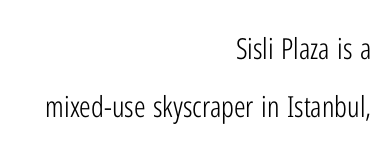
Q: Is the text bold? A: No.
Q: Is the text italic (slanted)? A: No, it is upright.
Q: Is the typeface a serif or a sans-serif typeface? A: Sans-serif.
Q: Is the text underlined? A: No.
Q: How is the paragraph aligned? A: Right-aligned.
Q: Is the spacing between letters normal or unusually wide? A: Normal.
Q: Is the spacing between lines tight, normal or loose? A: Loose.
Q: Width (condensed, normal, or wide)? A: Condensed.
Q: Stroke contrast? A: Low.
Q: x-height? A: Medium.
Q: Monospaced? A: No.
